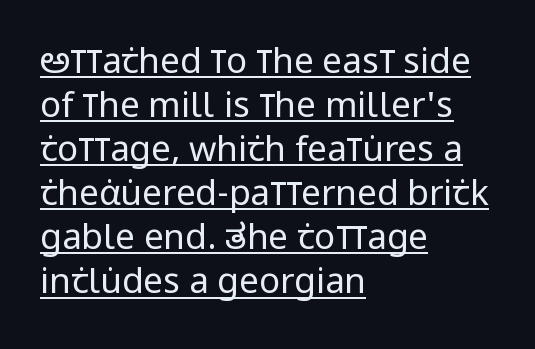
{"serif": "no", "italic": "no", "bold": "no", "weight": "regular", "width": "condensed", "stroke_contrast": "low", "x_height": "large", "monospaced": "no", "underline": "yes", "align": "left", "line_spacing": "normal", "line_spacing_ratio": 1.26, "letter_spacing": "normal", "letter_spacing_em": 0.0, "glyph_px": 35}
